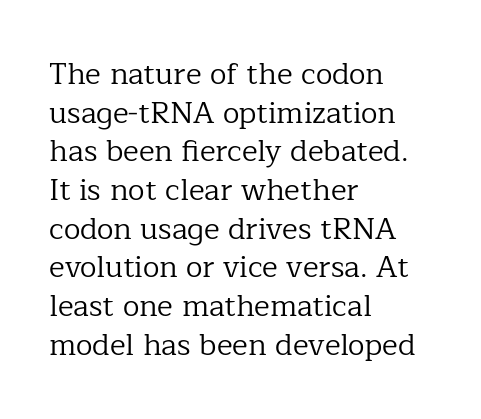
Q: Is the text bold? A: No.
Q: Is the text italic (slanted)? A: No, it is upright.
Q: Is the typeface a serif or a sans-serif typeface? A: Serif.
Q: Is the text underlined? A: No.
Q: How is the paragraph aligned? A: Left-aligned.
Q: Is the spacing between letters normal or unusually wide? A: Normal.
Q: Is the spacing between lines tight, normal or loose? A: Normal.
Q: Width (condensed, normal, or wide)? A: Normal.
Q: Stroke contrast? A: Low.
Q: x-height? A: Medium.
Q: Monospaced? A: No.
